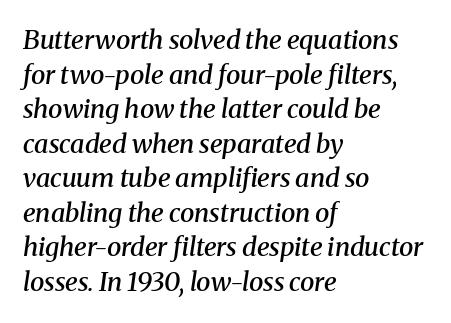
Q: Is the text bold? A: Semi-bold.
Q: Is the text italic (slanted)? A: Yes, it leans right by about 8 degrees.
Q: Is the text underlined? A: No.
Q: How is the paragraph aligned? A: Left-aligned.
Q: Is the spacing between letters normal or unusually wide? A: Normal.
Q: Is the spacing between lines tight, normal or loose? A: Normal.
